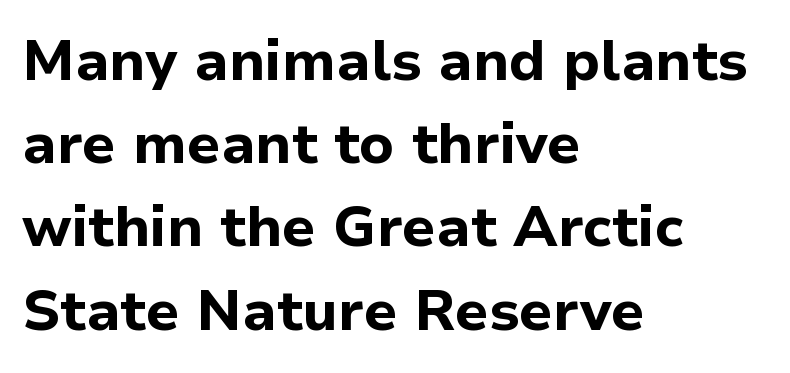
Q: Is the text bold? A: Yes.
Q: Is the text italic (slanted)? A: No, it is upright.
Q: Is the typeface a serif or a sans-serif typeface? A: Sans-serif.
Q: Is the text underlined? A: No.
Q: How is the paragraph aligned? A: Left-aligned.
Q: Is the spacing between letters normal or unusually wide? A: Normal.
Q: Is the spacing between lines tight, normal or loose? A: Normal.
Q: Width (condensed, normal, or wide)? A: Normal.
Q: Stroke contrast? A: Low.
Q: x-height? A: Medium.
Q: Monospaced? A: No.
